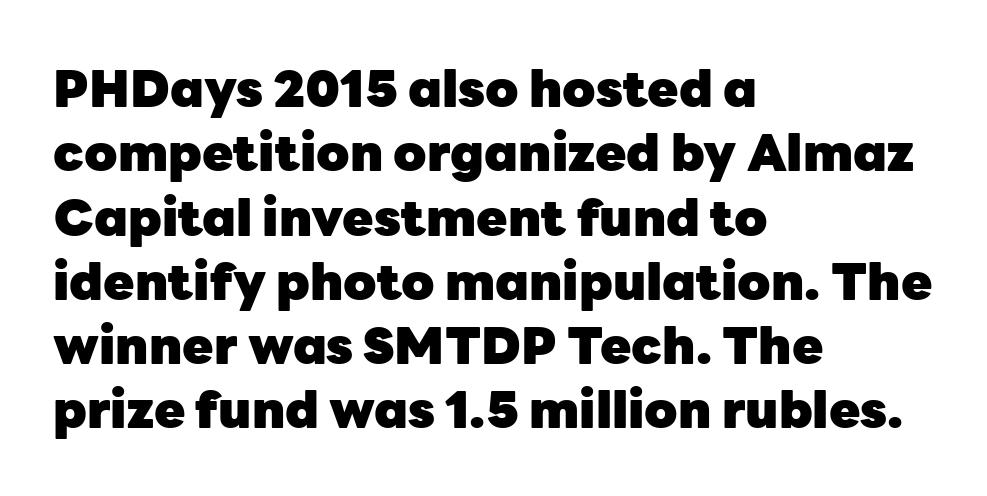
Q: Is the text bold? A: Yes.
Q: Is the text italic (slanted)? A: No, it is upright.
Q: Is the typeface a serif or a sans-serif typeface? A: Sans-serif.
Q: Is the text underlined? A: No.
Q: How is the paragraph aligned? A: Left-aligned.
Q: Is the spacing between letters normal or unusually wide? A: Normal.
Q: Is the spacing between lines tight, normal or loose? A: Normal.
Q: Width (condensed, normal, or wide)? A: Normal.
Q: Stroke contrast? A: Low.
Q: x-height? A: Medium.
Q: Monospaced? A: No.
